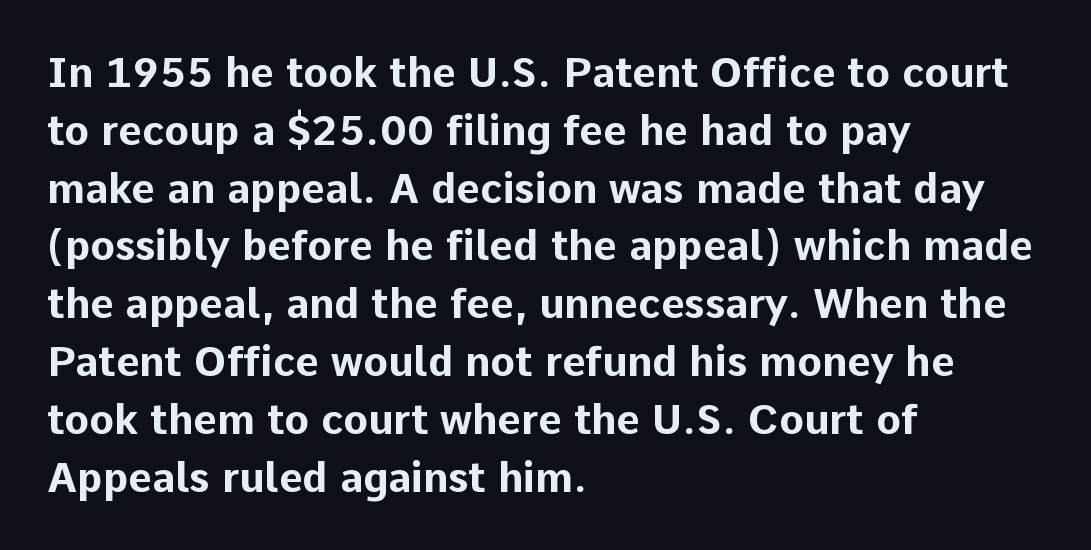
The image shows 41 px bold sans-serif type, upright; set left-aligned, normal line spacing (1.41x), normal letter spacing, not underlined; low stroke contrast and a medium x-height.
